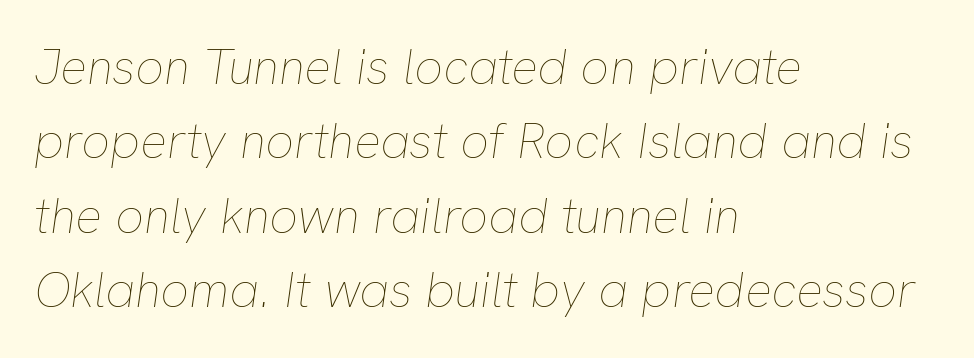
{"italic": "yes", "lean": "right", "slant_degrees": 8, "bold": "no", "weight": "thin", "width": "normal", "stroke_contrast": "low", "x_height": "medium", "monospaced": "no", "underline": "no", "align": "left", "line_spacing": "normal", "line_spacing_ratio": 1.49, "letter_spacing": "normal", "letter_spacing_em": 0.0, "glyph_px": 50}
